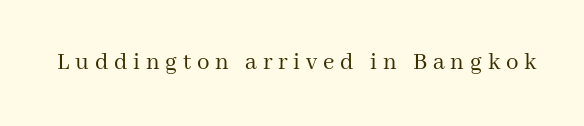
Nobody drew a line under any word here. Vertical strokes here are truly vertical. Words appear elongated and porous because spacing is wide. Is the stroke heavy? The answer is a plain regular-or-lighter.
